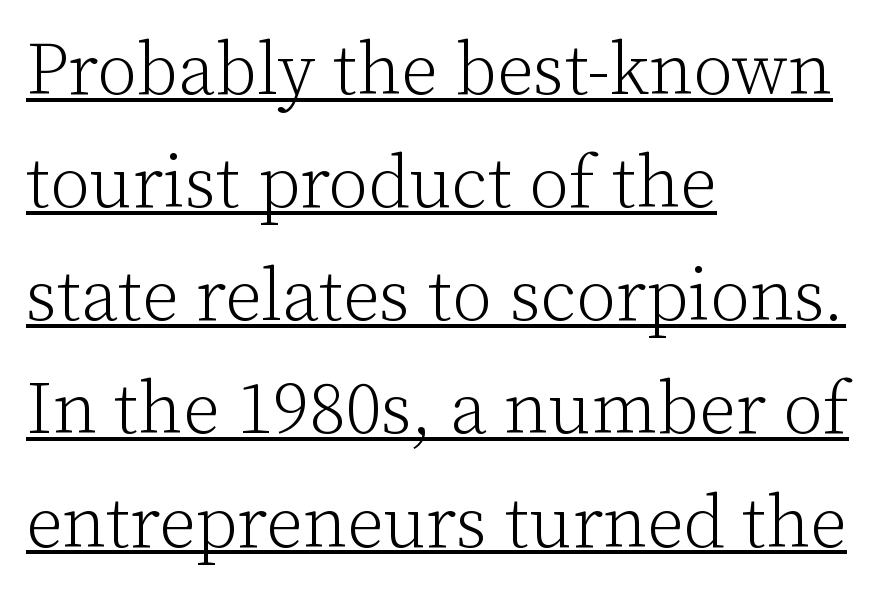
{"serif": "yes", "italic": "no", "bold": "no", "weight": "light", "width": "normal", "stroke_contrast": "low", "x_height": "medium", "monospaced": "no", "underline": "yes", "align": "left", "line_spacing": "normal", "line_spacing_ratio": 1.55, "letter_spacing": "normal", "letter_spacing_em": 0.0, "glyph_px": 73}
